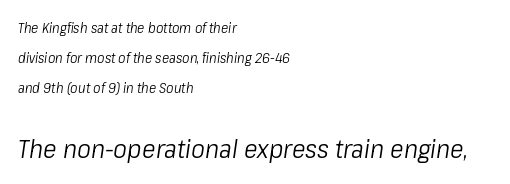
Q: Is the text bold? A: No.
Q: Is the text italic (slanted)? A: Yes, it leans right by about 8 degrees.
Q: Is the text underlined? A: No.
Q: How is the paragraph aligned? A: Left-aligned.
Q: Is the spacing between letters normal or unusually wide? A: Normal.
Q: Is the spacing between lines tight, normal or loose? A: Loose.
Q: Which block of text is set in a larger size, the first (top) or the second (bottom)? A: The second (bottom) one.
